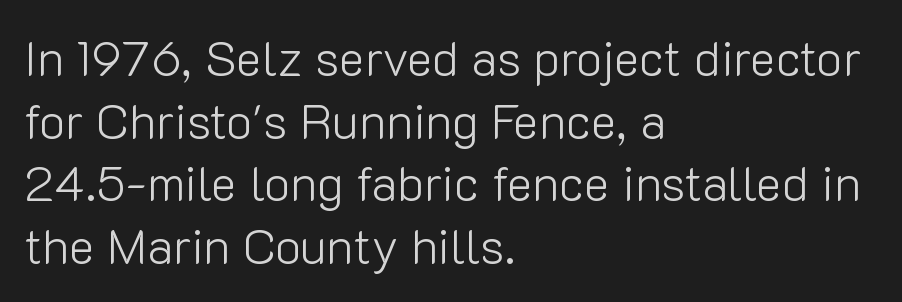
Q: Is the text bold? A: No.
Q: Is the text italic (slanted)? A: No, it is upright.
Q: Is the typeface a serif or a sans-serif typeface? A: Sans-serif.
Q: Is the text underlined? A: No.
Q: How is the paragraph aligned? A: Left-aligned.
Q: Is the spacing between letters normal or unusually wide? A: Normal.
Q: Is the spacing between lines tight, normal or loose? A: Normal.
Q: Width (condensed, normal, or wide)? A: Normal.
Q: Stroke contrast? A: Low.
Q: x-height? A: Medium.
Q: Monospaced? A: No.
